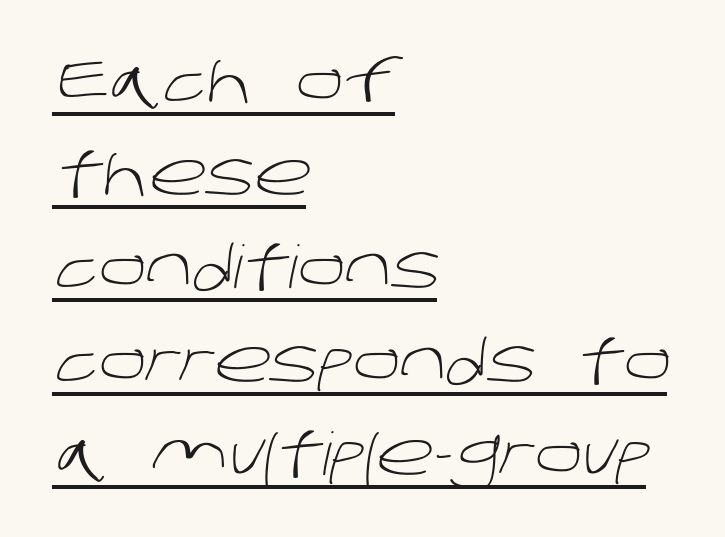
The image shows 59 px light sans-serif type; set left-aligned, normal line spacing (1.58x), normal letter spacing, underlined; low stroke contrast and a large x-height.
